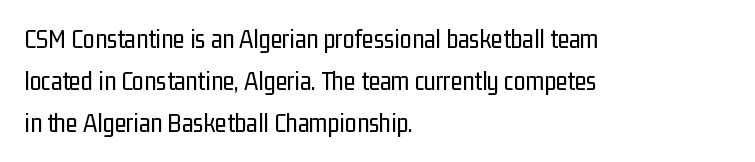
Q: Is the text bold? A: No.
Q: Is the text italic (slanted)? A: No, it is upright.
Q: Is the text underlined? A: No.
Q: How is the paragraph aligned? A: Left-aligned.
Q: Is the spacing between letters normal or unusually wide? A: Normal.
Q: Is the spacing between lines tight, normal or loose? A: Normal.
